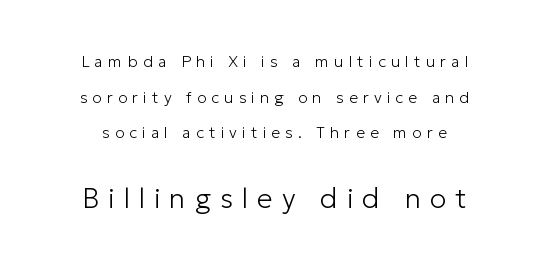
The second block has been scaled up relative to the first. Words float on clear page, feet unadorned. Tracking here is generous; glyphs stand well apart from one another. Loosely led — the rows are spread out.
